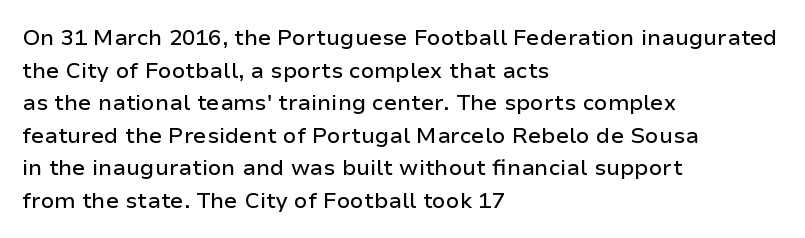
{"italic": "no", "underline": "no", "align": "left", "line_spacing": "normal", "line_spacing_ratio": 1.48, "letter_spacing": "normal", "letter_spacing_em": 0.0, "glyph_px": 22}
